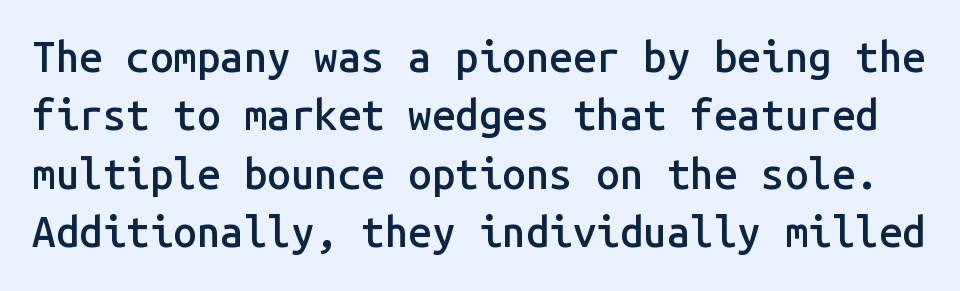
The image shows 42 px semibold sans-serif type, upright, monospaced; set normal line spacing (1.39x), normal letter spacing, not underlined; low stroke contrast and a medium x-height.
